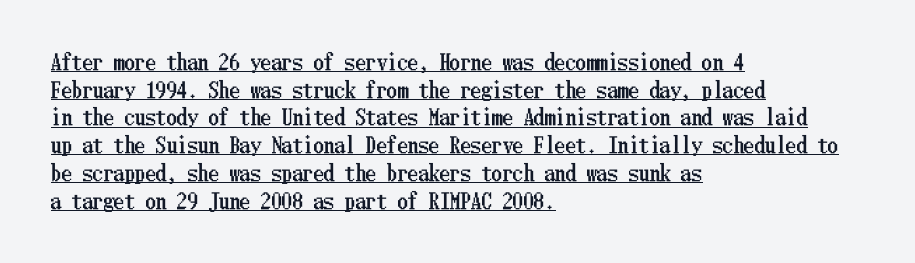
The gaps between neighbouring characters are ordinary and unremarkable. Posture: upright roman. Leading matches the norm, producing a regular column. A classic flush-left, rag-right setting is used for this passage.
